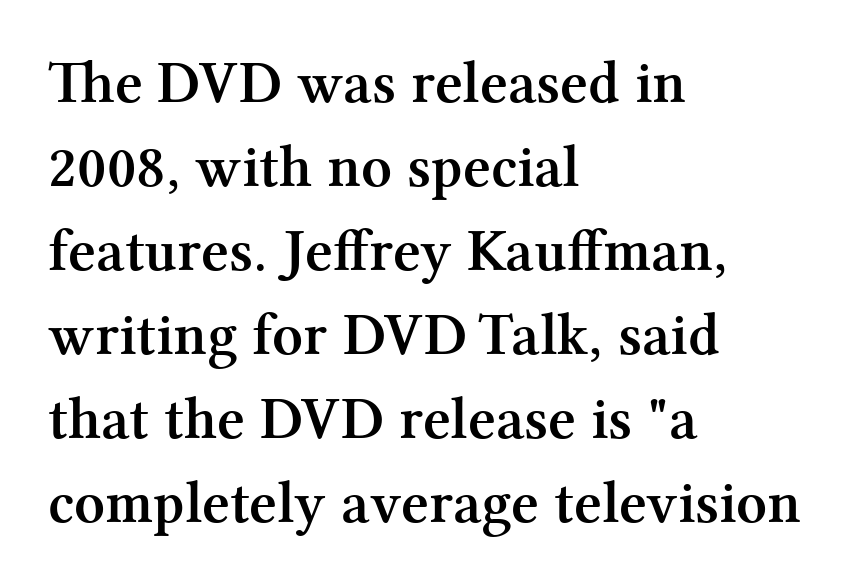
The image shows 60 px semibold serif type, upright; set left-aligned, normal line spacing (1.4x), normal letter spacing, not underlined; medium stroke contrast and a medium x-height.
